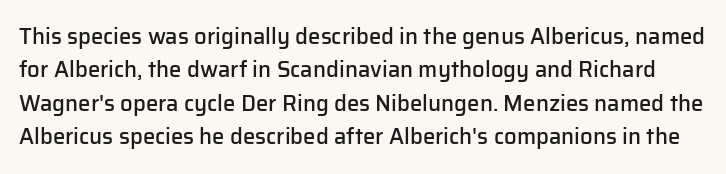
Q: Is the text bold? A: Semi-bold.
Q: Is the text italic (slanted)? A: No, it is upright.
Q: Is the text underlined? A: No.
Q: Is the spacing between letters normal or unusually wide? A: Normal.
Q: Is the spacing between lines tight, normal or loose? A: Normal.
